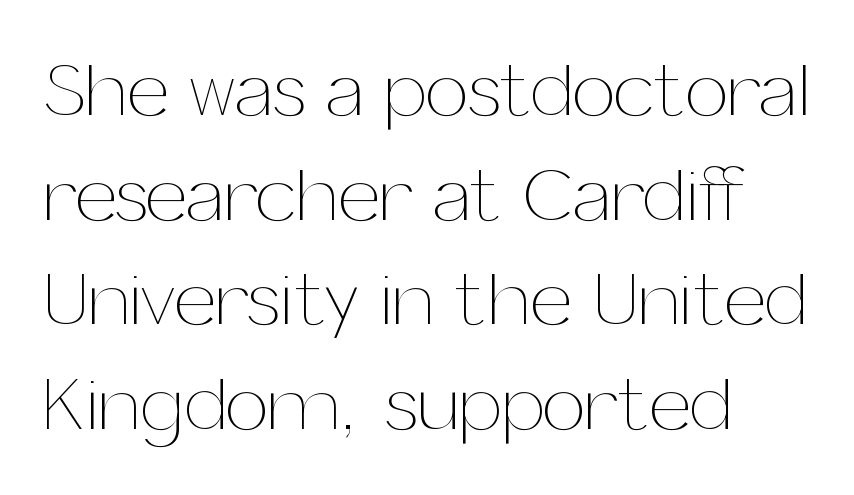
{"italic": "no", "bold": "no", "weight": "thin", "width": "normal", "stroke_contrast": "medium", "x_height": "medium", "monospaced": "no", "underline": "no", "align": "left", "line_spacing": "normal", "line_spacing_ratio": 1.36, "letter_spacing": "normal", "letter_spacing_em": 0.0, "glyph_px": 77}
